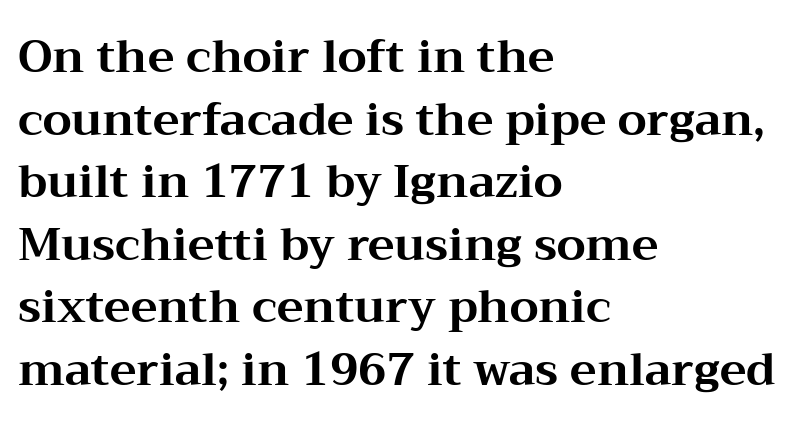
The image shows 45 px bold, wide serif type, upright; set left-aligned, normal line spacing (1.39x), normal letter spacing, not underlined; medium stroke contrast and a medium x-height.
